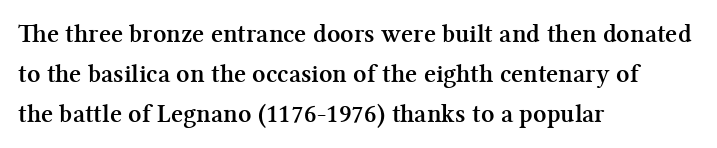
{"italic": "no", "bold": "yes", "underline": "no", "align": "left", "line_spacing": "normal", "line_spacing_ratio": 1.54, "letter_spacing": "normal", "letter_spacing_em": 0.0, "glyph_px": 26}
